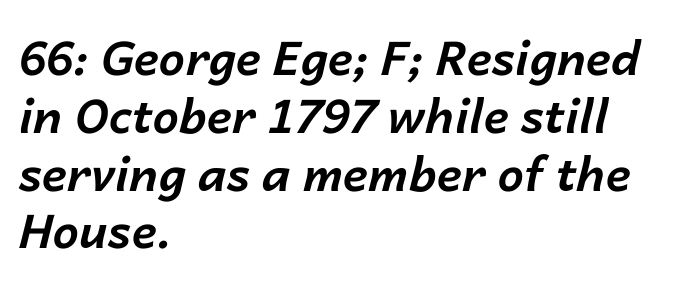
{"italic": "yes", "lean": "right", "slant_degrees": 14, "bold": "yes", "weight": "bold", "width": "normal", "stroke_contrast": "low", "x_height": "medium", "monospaced": "no", "underline": "no", "align": "left", "line_spacing_ratio": 1.23, "letter_spacing": "normal", "letter_spacing_em": 0.0, "glyph_px": 47}
